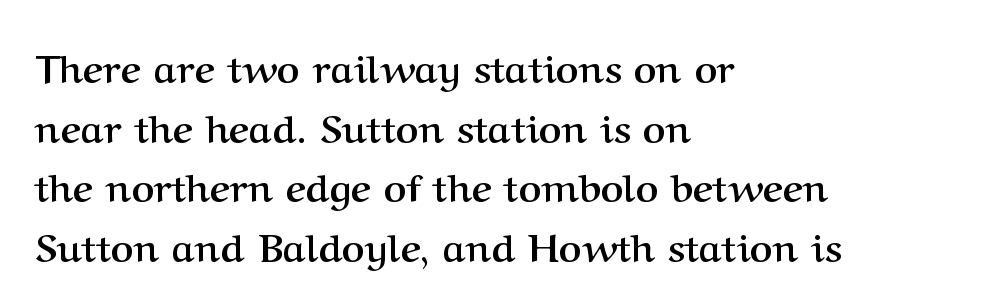
The image shows 39 px semibold serif type, upright; set left-aligned, normal line spacing (1.53x), normal letter spacing, not underlined; medium stroke contrast and a medium x-height.
